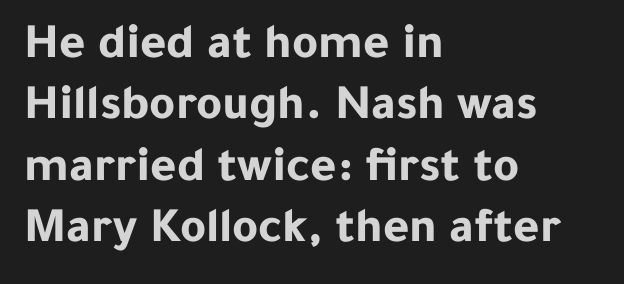
It's the straight-up-and-down kind of type. I'd describe the lettering as bold — thick and assertive. Alignment: flush left. Think of a printed novel: that variable character pitch is what you see here. The face used here is a sans, in the tradition of grotesques and geometrics. This rendering features lettering with no underline.
